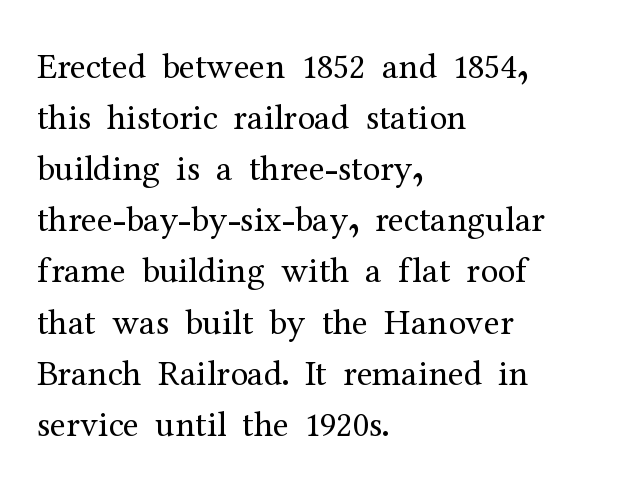
The image shows 36 px regular-weight serif type, upright; set left-aligned, normal line spacing (1.42x), normal letter spacing, not underlined; medium stroke contrast and a medium x-height.
